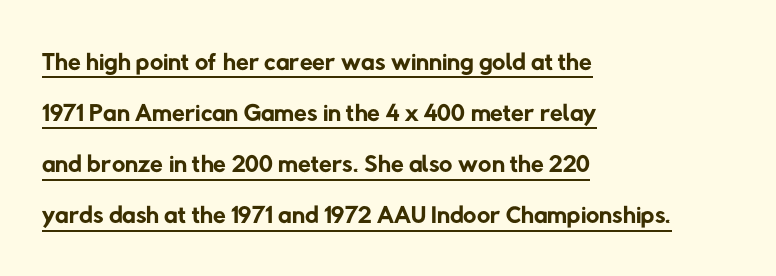
{"serif": "no", "bold": "no", "weight": "regular", "width": "normal", "stroke_contrast": "low", "x_height": "medium", "monospaced": "no", "underline": "yes", "align": "left", "line_spacing": "normal", "line_spacing_ratio": 1.38, "letter_spacing": "normal", "letter_spacing_em": 0.0, "glyph_px": 37}
